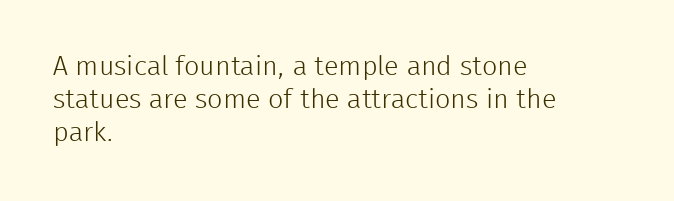
The image shows 27 px text type, upright; set left-aligned, line spacing 1.23x, normal letter spacing, not underlined.
